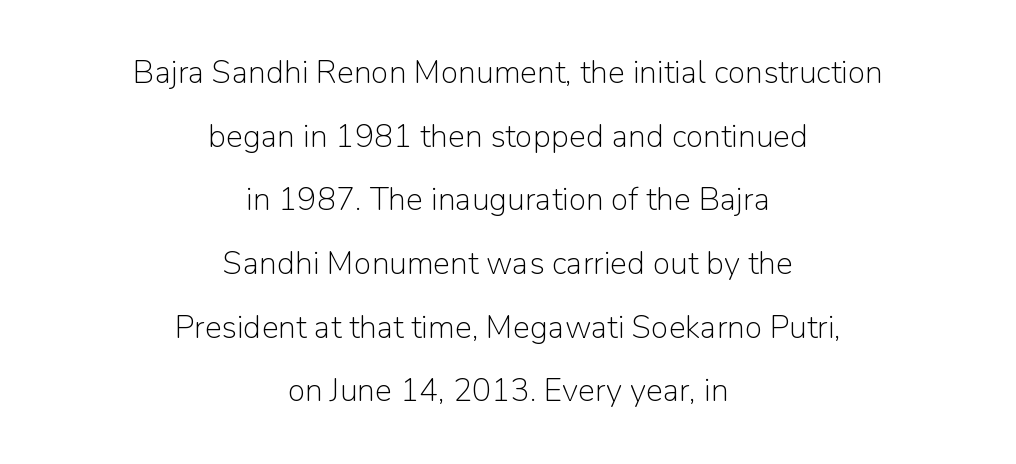
The image shows 32 px light sans-serif type, upright; set centered, loose line spacing (1.99x), normal letter spacing, not underlined; low stroke contrast and a medium x-height.
